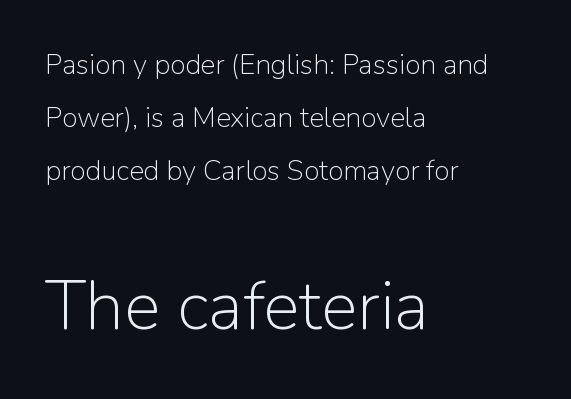
Q: Is the text bold? A: No.
Q: Is the text italic (slanted)? A: No, it is upright.
Q: Is the typeface a serif or a sans-serif typeface? A: Sans-serif.
Q: Is the text underlined? A: No.
Q: How is the paragraph aligned? A: Left-aligned.
Q: Is the spacing between letters normal or unusually wide? A: Normal.
Q: Which block of text is set in a larger size, the first (top) or the second (bottom)? A: The second (bottom) one.
Q: Width (condensed, normal, or wide)? A: Normal.
Q: Stroke contrast? A: Low.
Q: x-height? A: Medium.
Q: Monospaced? A: No.
